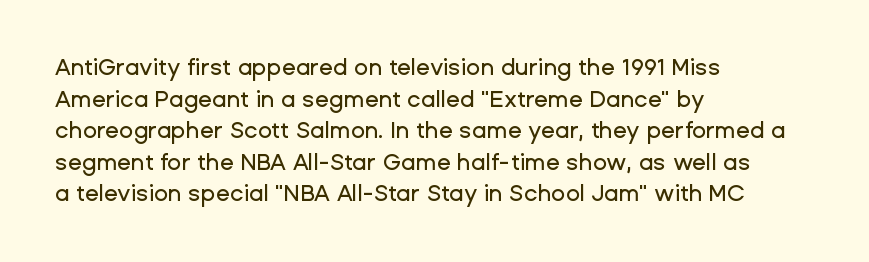
Q: Is the text italic (slanted)? A: No, it is upright.
Q: Is the text underlined? A: No.
Q: How is the paragraph aligned? A: Left-aligned.
Q: Is the spacing between letters normal or unusually wide? A: Normal.
Q: Is the spacing between lines tight, normal or loose? A: Normal.
